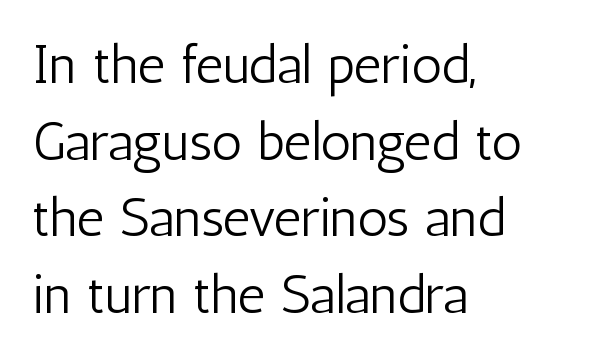
{"serif": "no", "italic": "no", "bold": "no", "weight": "light", "width": "condensed", "stroke_contrast": "low", "x_height": "medium", "monospaced": "no", "underline": "no", "align": "left", "line_spacing": "normal", "line_spacing_ratio": 1.42, "letter_spacing": "normal", "letter_spacing_em": 0.0, "glyph_px": 54}
